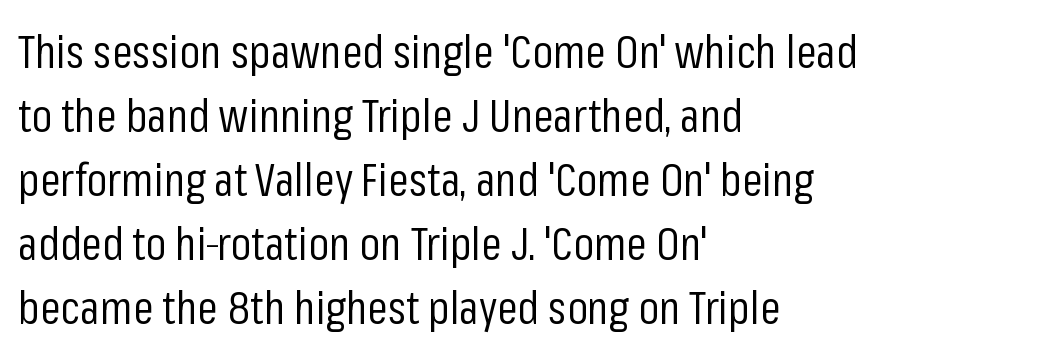
Spacing between characters is what you'd get straight out of the box. In terms of leading, this rendering sits right in the middle. Horizontally, the lines are justified to the leading edge only. Descenders hang freely into open space. Character widths vary here, with narrow letters taking less room than wide ones. Heaviness? Minimal to ordinary, like unemphasized prose.
